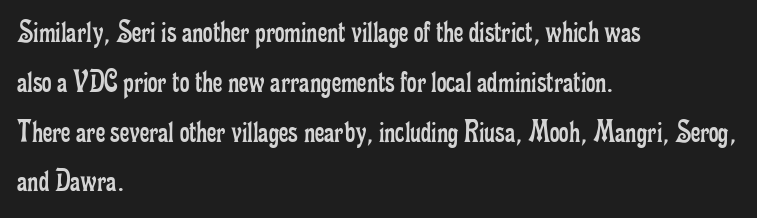
The image shows 33 px regular-weight, condensed serif type, upright; set left-aligned, normal line spacing (1.51x), normal letter spacing, not underlined; low stroke contrast and a small x-height.
